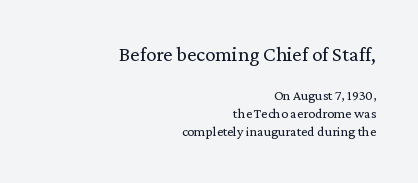
Each new line begins a customary step beneath the previous one. Compared with a typical body face, this is equally light or lighter still. If you drew a ruler down the right edge, every line would touch it. Style check: upright.
